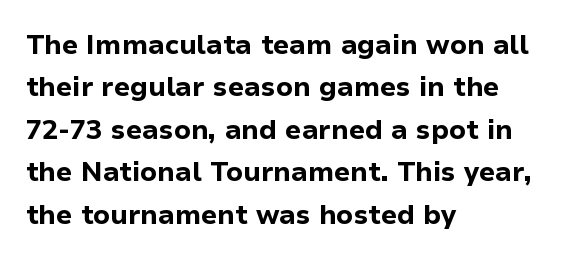
Q: Is the text bold? A: Yes.
Q: Is the text italic (slanted)? A: No, it is upright.
Q: Is the text underlined? A: No.
Q: How is the paragraph aligned? A: Left-aligned.
Q: Is the spacing between letters normal or unusually wide? A: Normal.
Q: Is the spacing between lines tight, normal or loose? A: Normal.
